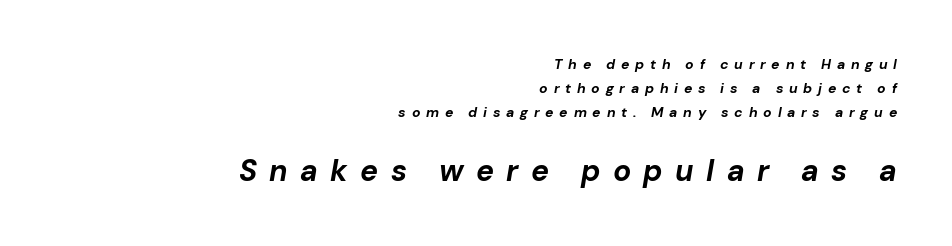
{"italic": "yes", "lean": "right", "slant_degrees": 10, "bold": "yes", "weight": "bold", "width": "normal", "stroke_contrast": "low", "x_height": "medium", "monospaced": "no", "underline": "no", "align": "right", "line_spacing_ratio": 1.71, "letter_spacing": "wide", "letter_spacing_em": 0.41, "larger_block": "second", "size_ratio": 2.14, "glyph_px": 30}
